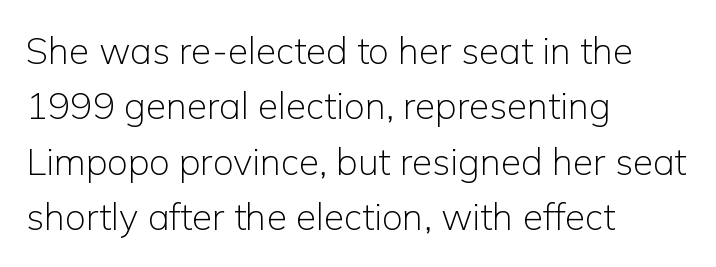
Q: Is the text bold? A: No.
Q: Is the text italic (slanted)? A: No, it is upright.
Q: Is the typeface a serif or a sans-serif typeface? A: Sans-serif.
Q: Is the text underlined? A: No.
Q: How is the paragraph aligned? A: Left-aligned.
Q: Is the spacing between letters normal or unusually wide? A: Normal.
Q: Is the spacing between lines tight, normal or loose? A: Normal.
Q: Width (condensed, normal, or wide)? A: Normal.
Q: Stroke contrast? A: Low.
Q: x-height? A: Medium.
Q: Monospaced? A: No.
